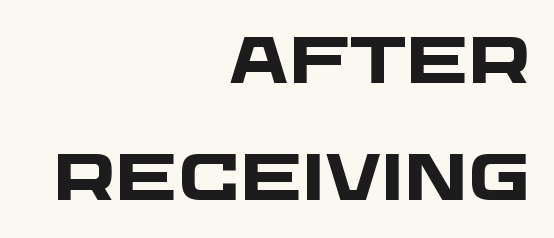
{"serif": "no", "bold": "yes", "weight": "heavy", "width": "wide", "stroke_contrast": "low", "x_height": "large", "monospaced": "no", "underline": "no", "align": "right", "line_spacing_ratio": 1.78, "letter_spacing": "normal", "letter_spacing_em": 0.0, "glyph_px": 66}
